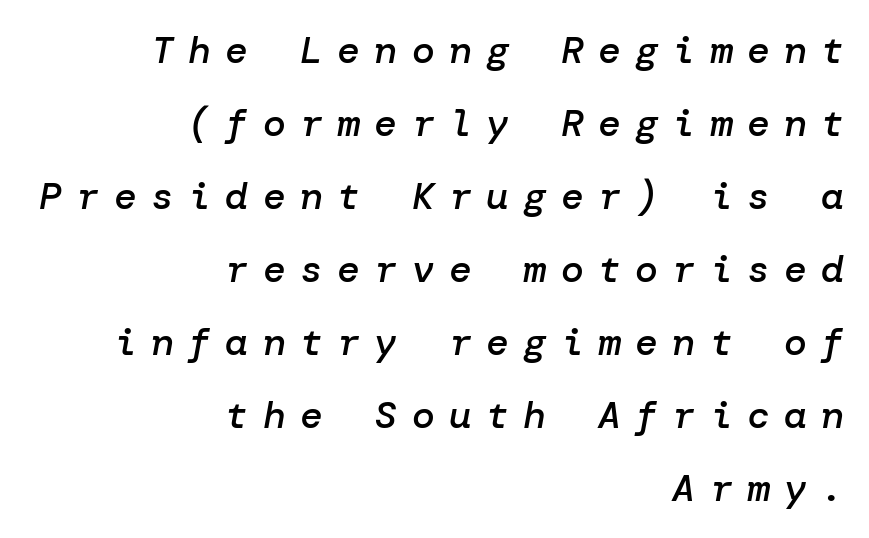
The image shows 38 px semibold type, italic (leaning right); set right-aligned, loose line spacing (1.92x), unusually wide letter spacing (+0.38 em), not underlined; low stroke contrast and a medium x-height.
